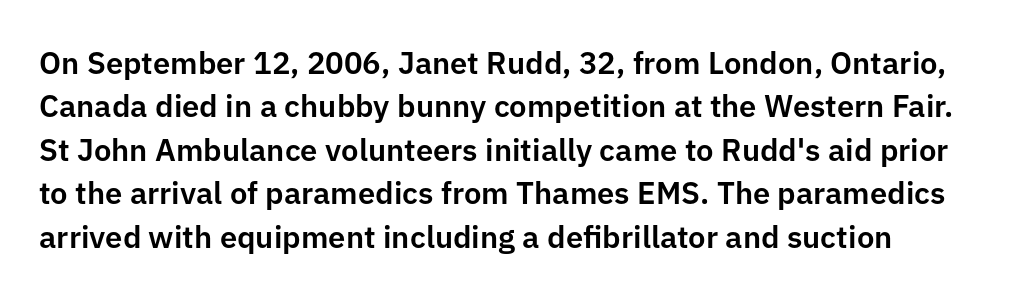
{"serif": "no", "italic": "no", "width": "normal", "stroke_contrast": "low", "x_height": "medium", "monospaced": "no", "underline": "no", "line_spacing": "normal", "line_spacing_ratio": 1.4, "letter_spacing": "normal", "letter_spacing_em": 0.0, "glyph_px": 31}
